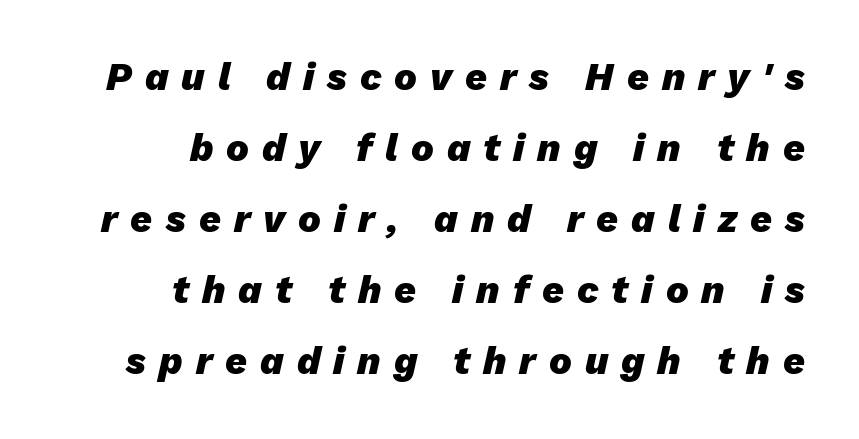
This rendering widens character spacing well past its baseline value. The strip under each line holds only bare page. Each letter keeps its own natural width here, so spacing adapts to shape. Yep, that's italic — everything's leaning.
